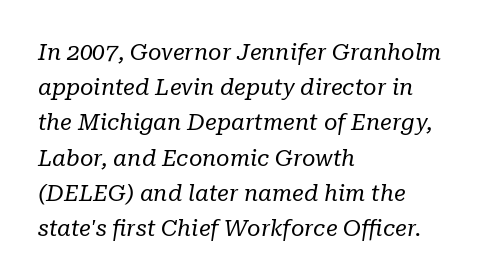
Counters stay open thanks to moderate or lighter strokes. This rendering uses left alignment, leaving the right contour irregular. Spacing between characters is what you'd get straight out of the box. Reading down the column, the eye jumps a familiar distance to each next line.
